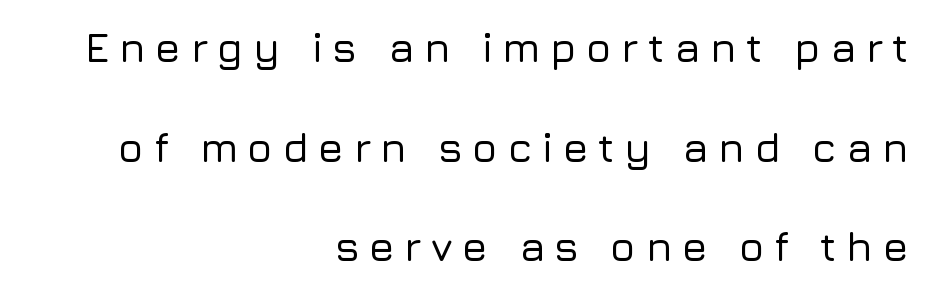
The image shows 42 px sans-serif type, upright; set right-aligned, loose line spacing (2.37x), unusually wide letter spacing (+0.22 em), not underlined; low stroke contrast and a medium x-height.
